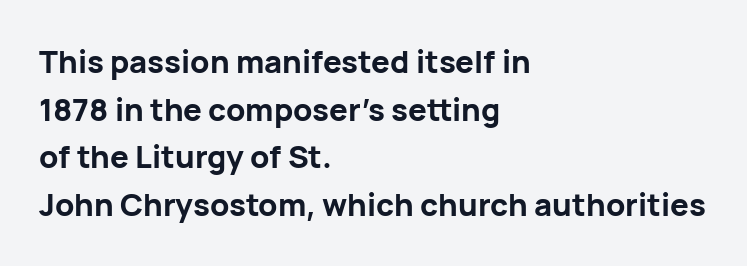
This is the regular roman posture of the typeface. Words float on clear page, feet unadorned. Honestly, the letter spacing is just normal — you wouldn't notice it. The ragged edge is on the right, which tells us the setting is flush left. Students, this is bold: see how much ink each stroke carries. This is sans-serif lettering, the kind often seen on screens and signage.
